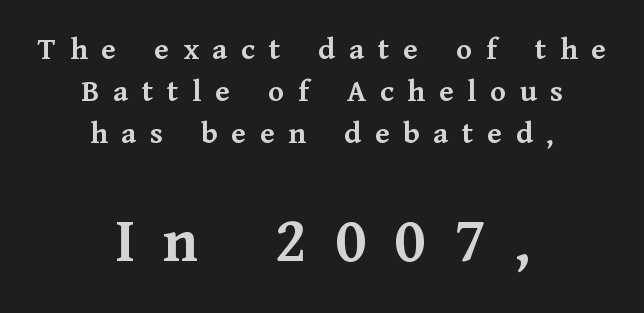
This rendering uses center alignment, leaving both contours irregular but symmetric. The passage shown is typed in a proportional face where columns would drift. When letters stand straight like this, we call the style roman or upright. Plenty of ink on the page — the face is bold.
